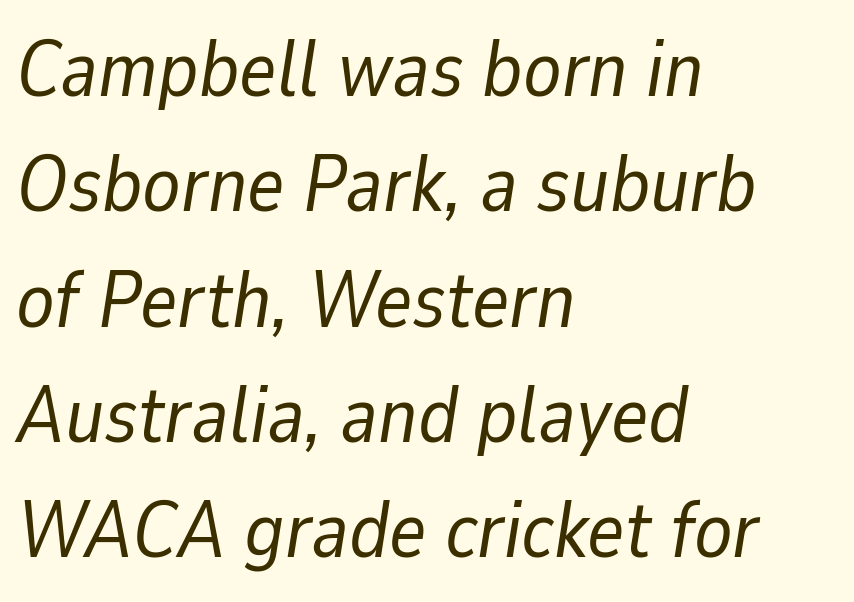
The image shows 79 px regular-weight type, italic (leaning right); set left-aligned, normal line spacing (1.46x), normal letter spacing, not underlined; low stroke contrast and a medium x-height.
